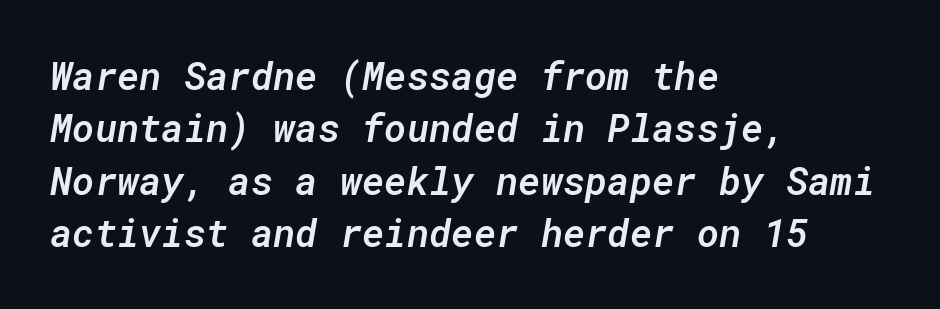
{"italic": "yes", "lean": "right", "slant_degrees": 10, "bold": "semi", "weight": "semibold", "width": "normal", "stroke_contrast": "low", "x_height": "medium", "monospaced": "yes", "underline": "no", "align": "left", "line_spacing": "normal", "line_spacing_ratio": 1.38, "letter_spacing": "normal", "letter_spacing_em": 0.0, "glyph_px": 38}
